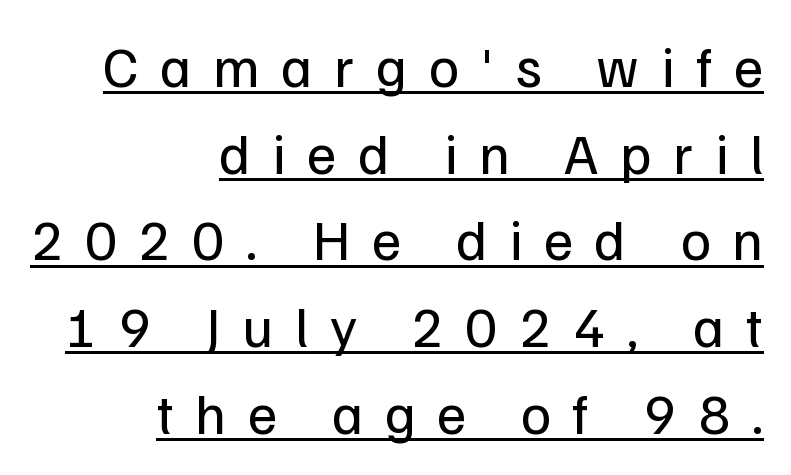
{"serif": "no", "italic": "no", "bold": "no", "weight": "regular", "width": "normal", "stroke_contrast": "low", "x_height": "medium", "monospaced": "no", "underline": "yes", "align": "right", "line_spacing": "normal", "line_spacing_ratio": 1.52, "letter_spacing": "wide", "letter_spacing_em": 0.38, "glyph_px": 57}
